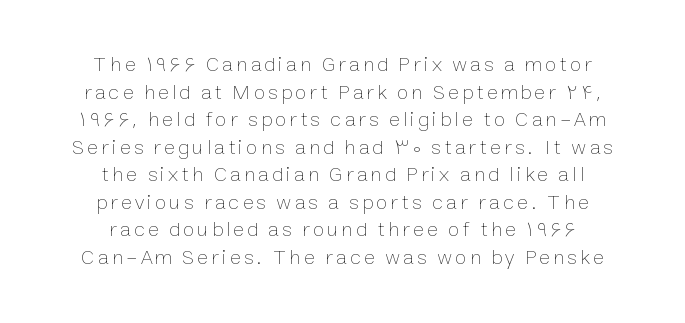
{"italic": "no", "bold": "no", "underline": "no", "align": "center", "line_spacing": "normal", "line_spacing_ratio": 1.31, "glyph_px": 21}
